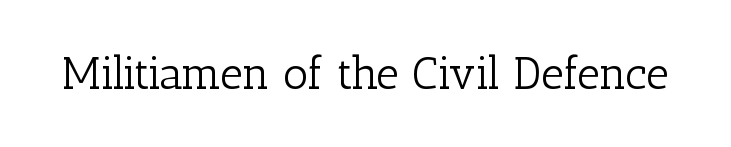
The image shows 45 px light serif type, upright; set normal letter spacing, not underlined; low stroke contrast and a medium x-height.
